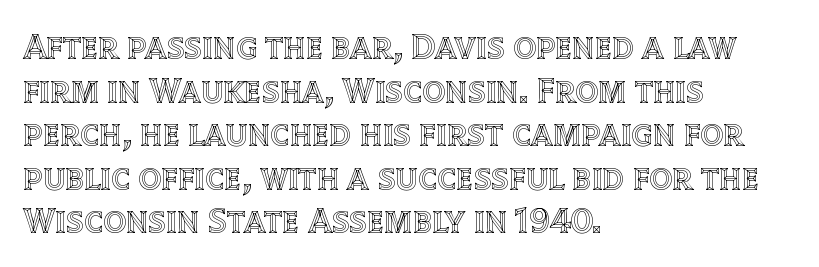
{"italic": "no", "width": "normal", "x_height": "large", "monospaced": "no", "underline": "no", "align": "left", "line_spacing_ratio": 1.21, "letter_spacing": "normal", "letter_spacing_em": 0.0, "glyph_px": 36}
